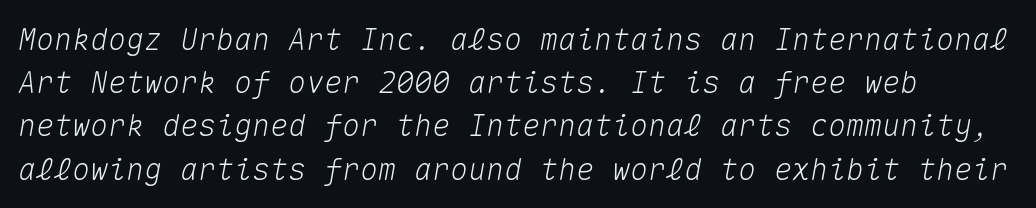
The leading is moderate, giving the passage an even texture. Observe the lean: these are italic letterforms. Tracking value appears to be zero — textbook default spacing. The specimen omits any rule beneath the text block's lines. Here the designer chose a console-style face with uniform glyph widths.
